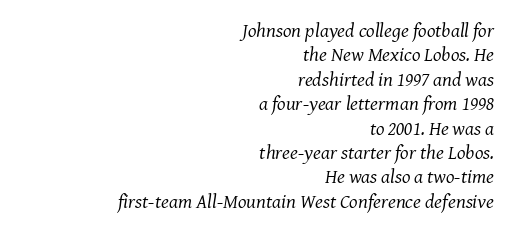
The image shows 20 px text type, italic (leaning right); set right-aligned, line spacing 1.22x, normal letter spacing, not underlined.
